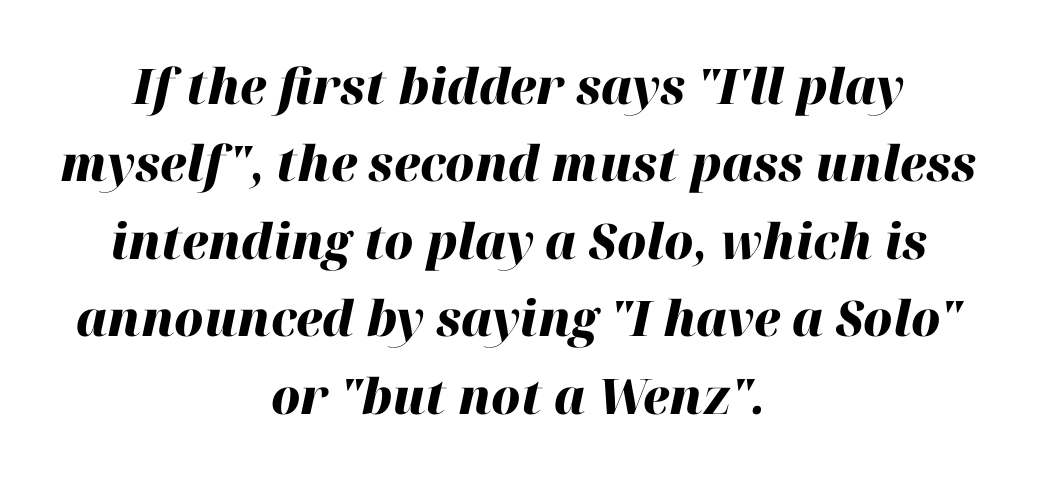
Q: Is the text bold? A: Yes.
Q: Is the text italic (slanted)? A: Yes, it leans right by about 12 degrees.
Q: Is the text underlined? A: No.
Q: How is the paragraph aligned? A: Centered.
Q: Is the spacing between letters normal or unusually wide? A: Normal.
Q: Is the spacing between lines tight, normal or loose? A: Normal.
Q: Width (condensed, normal, or wide)? A: Normal.
Q: Stroke contrast? A: High.
Q: x-height? A: Medium.
Q: Monospaced? A: No.
